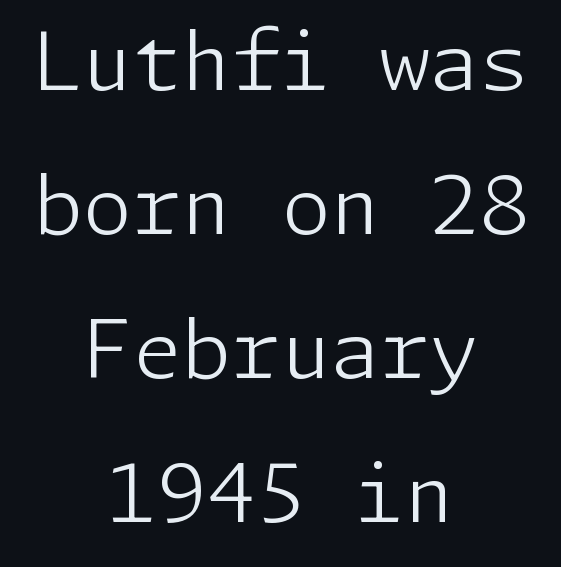
{"serif": "no", "italic": "no", "bold": "no", "weight": "light", "width": "normal", "stroke_contrast": "low", "x_height": "medium", "underline": "no", "align": "center", "line_spacing_ratio": 1.8, "letter_spacing": "normal", "letter_spacing_em": 0.0, "glyph_px": 80}
